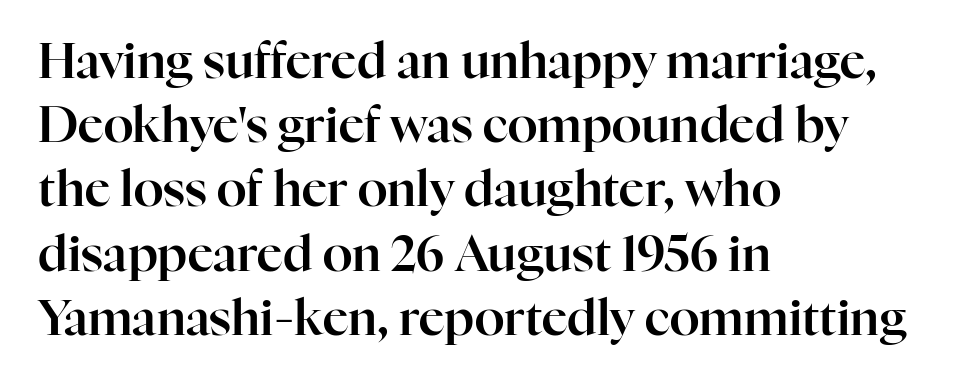
{"serif": "yes", "italic": "no", "width": "normal", "stroke_contrast": "high", "x_height": "medium", "monospaced": "no", "underline": "no", "align": "left", "line_spacing": "normal", "line_spacing_ratio": 1.31, "letter_spacing": "normal", "letter_spacing_em": 0.0, "glyph_px": 49}
